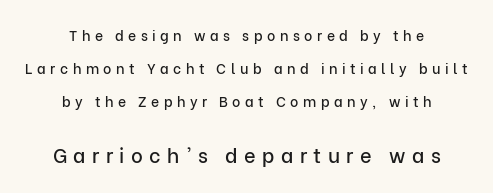
The image shows 20 px text type, upright; set centered, loose line spacing (2.35x), unusually wide letter spacing (+0.32 em), not underlined; the second (bottom) block is 1.43x larger.
